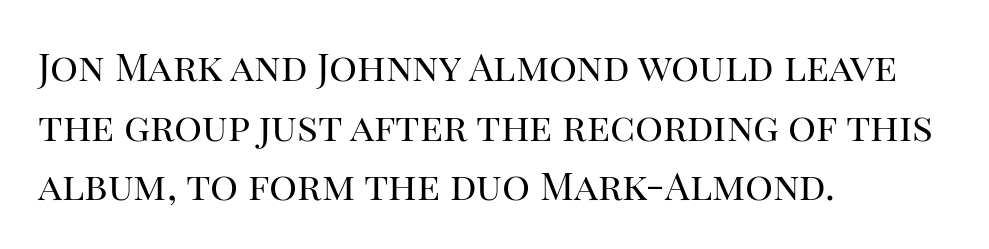
{"serif": "yes", "italic": "no", "bold": "no", "weight": "regular", "width": "normal", "stroke_contrast": "high", "x_height": "large", "monospaced": "no", "underline": "no", "align": "left", "line_spacing": "normal", "line_spacing_ratio": 1.53, "letter_spacing": "normal", "letter_spacing_em": 0.0, "glyph_px": 39}
